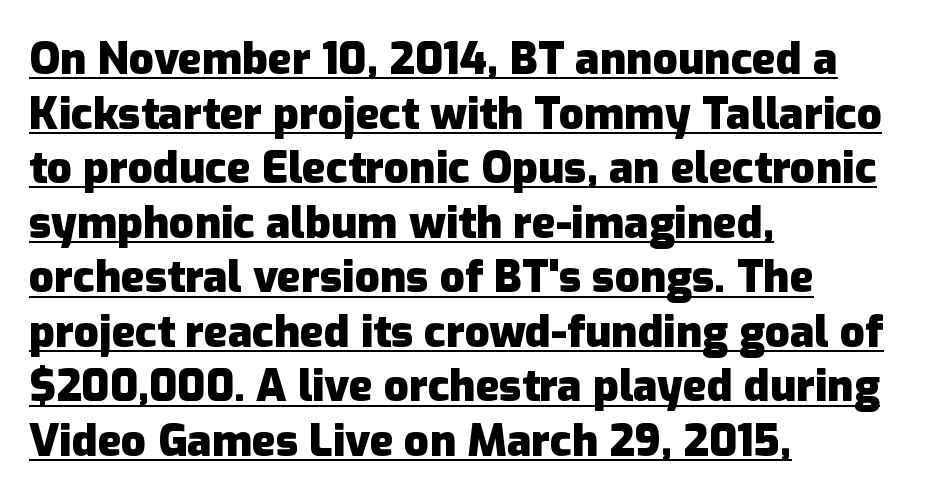
The image shows 44 px heavy sans-serif type, upright; set left-aligned, line spacing 1.24x, normal letter spacing, underlined; low stroke contrast and a medium x-height.
